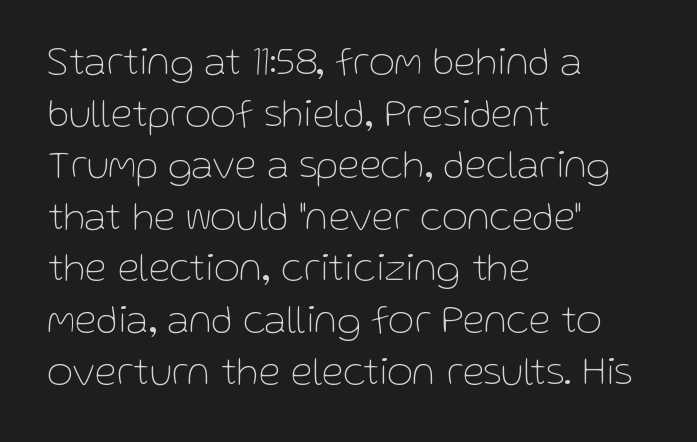
What kind of face is this? One without serifs — a sans. Each letter keeps its own natural width here, so spacing adapts to shape. Notice how the passage keeps a crisp vertical edge on the left only. Weight: not bold — regular or lighter. Each row of text sits above clean, open space. Summary of vertical rhythm: regular, with standard interline spacing.
